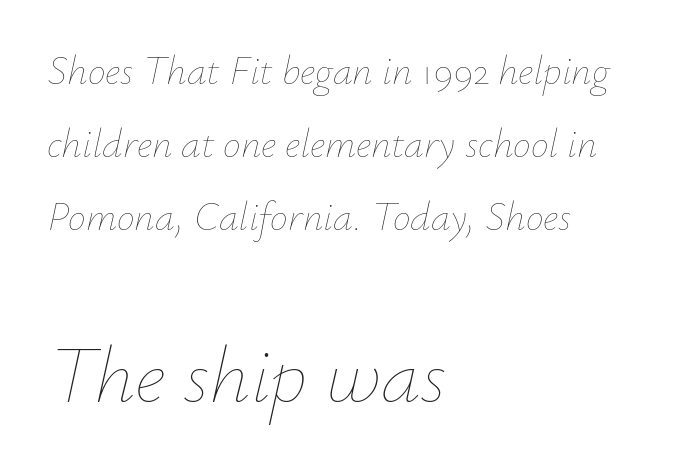
{"italic": "yes", "lean": "right", "slant_degrees": 12, "bold": "no", "weight": "thin", "width": "normal", "stroke_contrast": "low", "x_height": "small", "monospaced": "no", "underline": "no", "align": "left", "line_spacing_ratio": 1.82, "letter_spacing": "normal", "letter_spacing_em": 0.0, "larger_block": "second", "size_ratio": 2.0, "glyph_px": 80}
